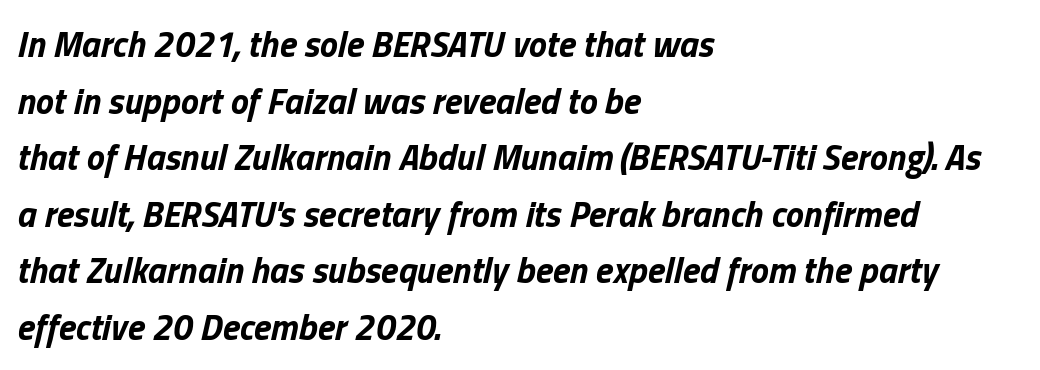
Do the characters align in a grid? No, the font is proportional. The strokes are fattened all the way to bold. The rendering anchors every line to the left-hand side. A bare baseline throughout the passage. No extra tracking has been applied to these lines. Is there much room between lines? A standard amount, neither cramped nor airy.
